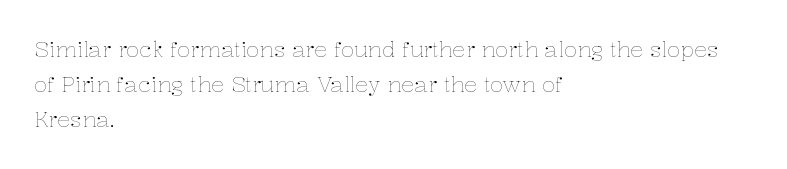
{"italic": "no", "bold": "no", "underline": "no", "align": "left", "line_spacing": "normal", "line_spacing_ratio": 1.6, "letter_spacing": "normal", "letter_spacing_em": 0.0, "glyph_px": 22}
